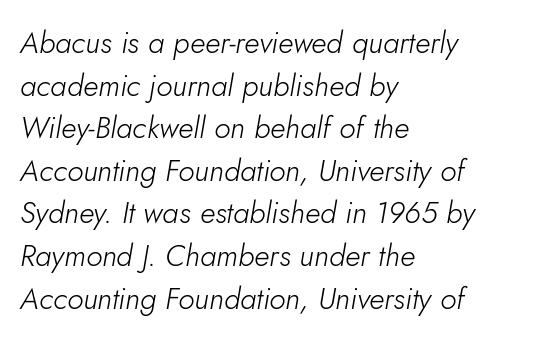
Horizontal alignment here is leftward, the default for most running prose. The vertical gap from one line to the next is medium. Designer's note — italics engaged. Counters stay open thanks to moderate or lighter strokes. A typesetter would call this proportional, since set widths differ per character.
